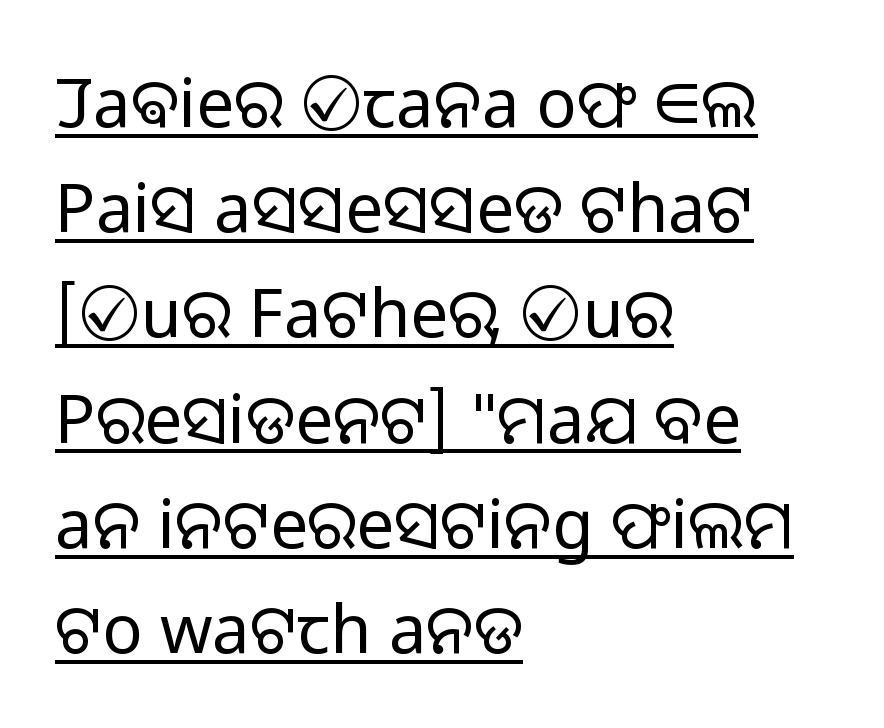
The image shows 67 px light sans-serif type, upright; set left-aligned, normal line spacing (1.57x), normal letter spacing, underlined; low stroke contrast and a medium x-height.
